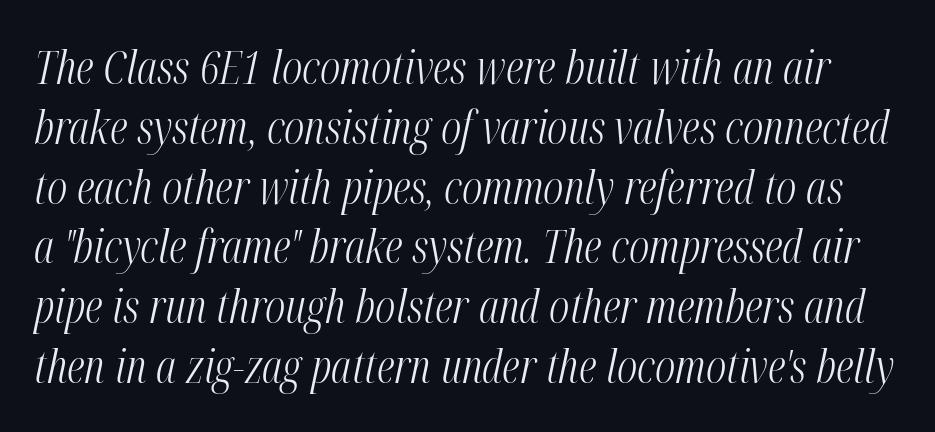
{"italic": "yes", "lean": "right", "slant_degrees": 12, "bold": "no", "weight": "light", "width": "condensed", "stroke_contrast": "medium", "x_height": "medium", "monospaced": "no", "underline": "no", "line_spacing": "normal", "line_spacing_ratio": 1.3, "letter_spacing": "normal", "letter_spacing_em": 0.0, "glyph_px": 46}
